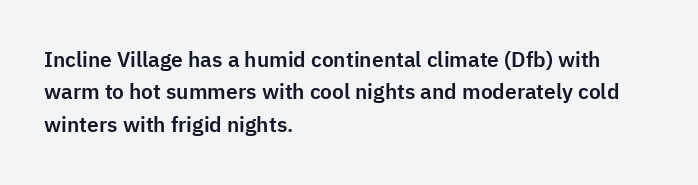
The image shows 21 px text type, upright; set left-aligned, normal line spacing (1.54x), normal letter spacing, not underlined.
